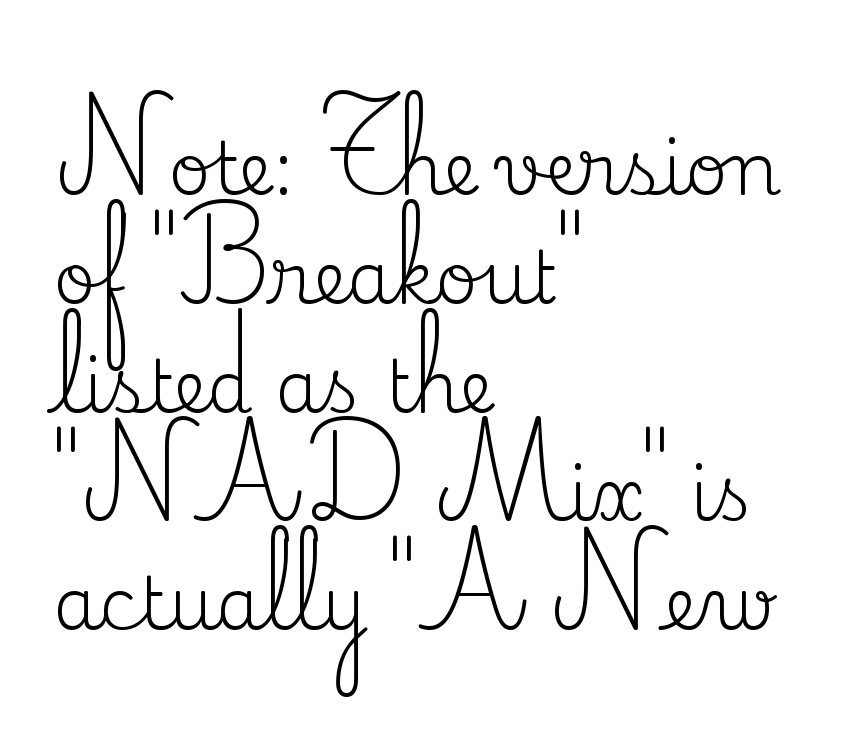
The image shows 73 px regular-weight serif type, upright; set left-aligned, normal line spacing (1.49x), normal letter spacing, not underlined; medium stroke contrast and a small x-height.
